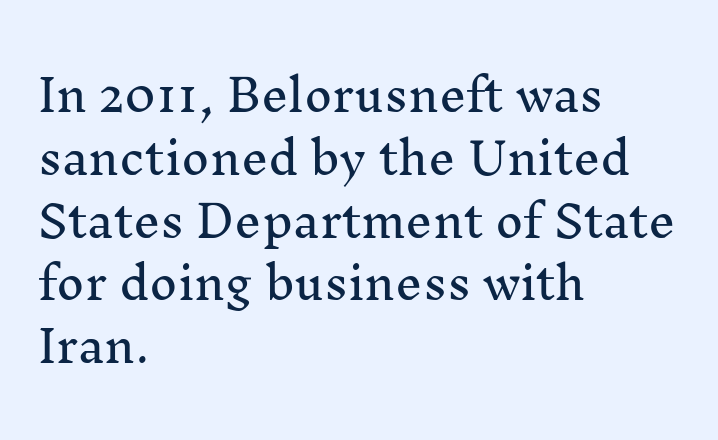
{"serif": "yes", "italic": "no", "width": "normal", "stroke_contrast": "medium", "x_height": "medium", "monospaced": "no", "underline": "no", "align": "left", "line_spacing": "normal", "line_spacing_ratio": 1.46, "letter_spacing": "normal", "letter_spacing_em": 0.0, "glyph_px": 43}
